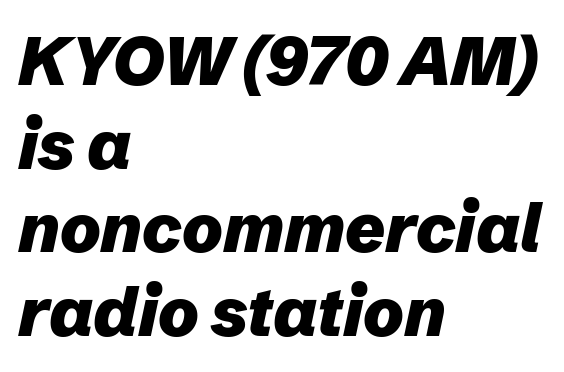
{"italic": "yes", "lean": "right", "slant_degrees": 12, "bold": "yes", "weight": "heavy", "width": "normal", "stroke_contrast": "low", "x_height": "medium", "monospaced": "no", "underline": "no", "align": "left", "line_spacing_ratio": 1.23, "letter_spacing": "normal", "letter_spacing_em": 0.0, "glyph_px": 68}
